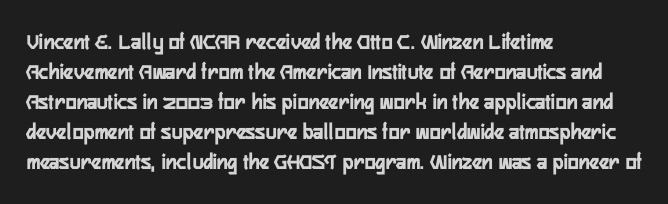
Designer's note — italics off, roman on. Clear beneath every line of the passage. Set as a true bold cut, around the 700 mark. How would I describe the line gaps? Plain and ordinary.
